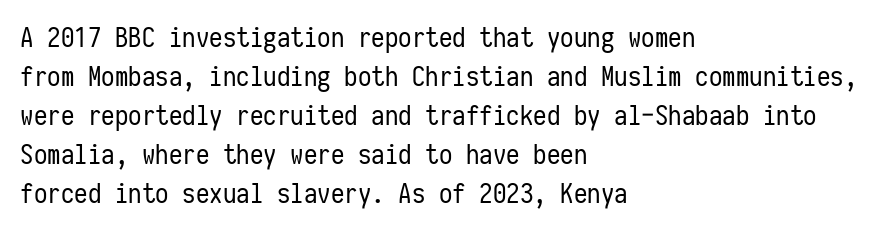
The image shows 27 px text type, upright; set left-aligned, normal line spacing (1.44x), normal letter spacing, not underlined.
